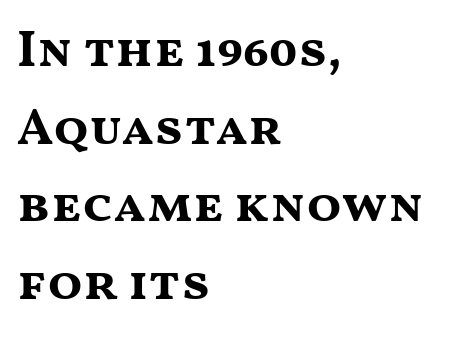
The image shows 51 px bold, wide sans-serif type, upright; set left-aligned, normal line spacing (1.52x), normal letter spacing, not underlined; medium stroke contrast and a medium x-height.
